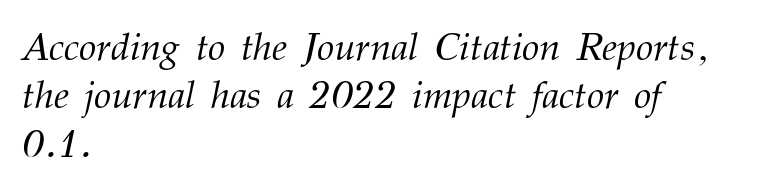
The image shows 39 px light serif type, italic (leaning right); set left-aligned, line spacing 1.24x, normal letter spacing, not underlined; medium stroke contrast and a medium x-height.
